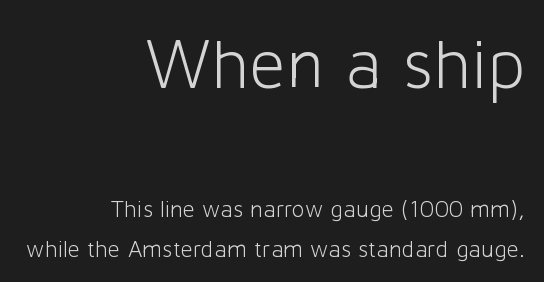
Q: Is the text bold? A: No.
Q: Is the text italic (slanted)? A: No, it is upright.
Q: Is the typeface a serif or a sans-serif typeface? A: Sans-serif.
Q: Is the text underlined? A: No.
Q: How is the paragraph aligned? A: Right-aligned.
Q: Is the spacing between letters normal or unusually wide? A: Normal.
Q: Is the spacing between lines tight, normal or loose? A: Normal.
Q: Which block of text is set in a larger size, the first (top) or the second (bottom)? A: The first (top) one.
Q: Width (condensed, normal, or wide)? A: Normal.
Q: Stroke contrast? A: Low.
Q: x-height? A: Medium.
Q: Monospaced? A: No.
